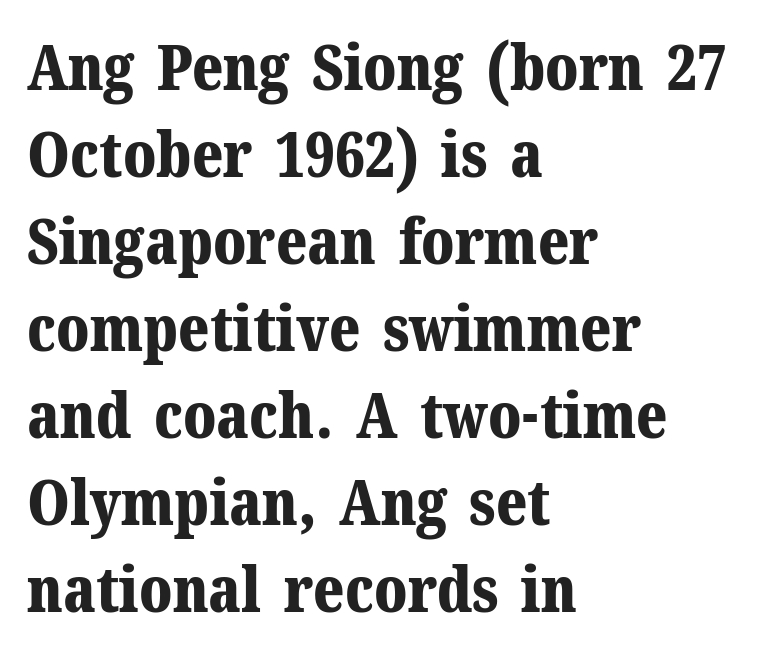
{"serif": "yes", "italic": "no", "bold": "yes", "weight": "bold", "width": "normal", "stroke_contrast": "medium", "x_height": "medium", "monospaced": "no", "underline": "no", "align": "left", "line_spacing": "normal", "line_spacing_ratio": 1.38, "letter_spacing": "normal", "letter_spacing_em": 0.0, "glyph_px": 63}
